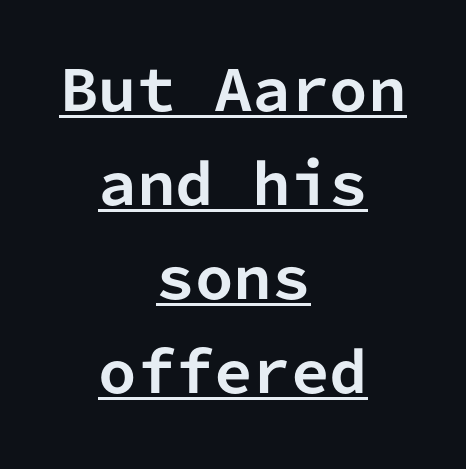
{"serif": "no", "italic": "no", "bold": "yes", "weight": "bold", "width": "normal", "stroke_contrast": "low", "x_height": "medium", "monospaced": "yes", "underline": "yes", "align": "center", "line_spacing_ratio": 1.71, "letter_spacing": "normal", "letter_spacing_em": 0.0, "glyph_px": 55}
